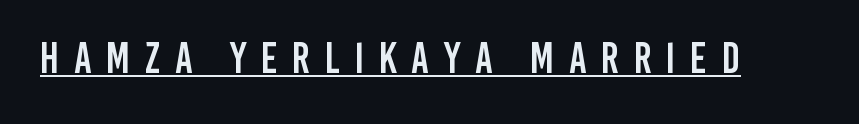
The image shows 43 px condensed sans-serif type, upright; set unusually wide letter spacing (+0.34 em), underlined; low stroke contrast and a large x-height.
